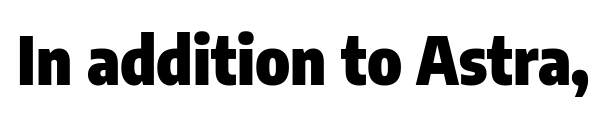
{"serif": "no", "italic": "no", "bold": "yes", "weight": "heavy", "width": "condensed", "stroke_contrast": "low", "x_height": "medium", "monospaced": "no", "underline": "no", "letter_spacing": "normal", "letter_spacing_em": 0.0, "glyph_px": 66}
